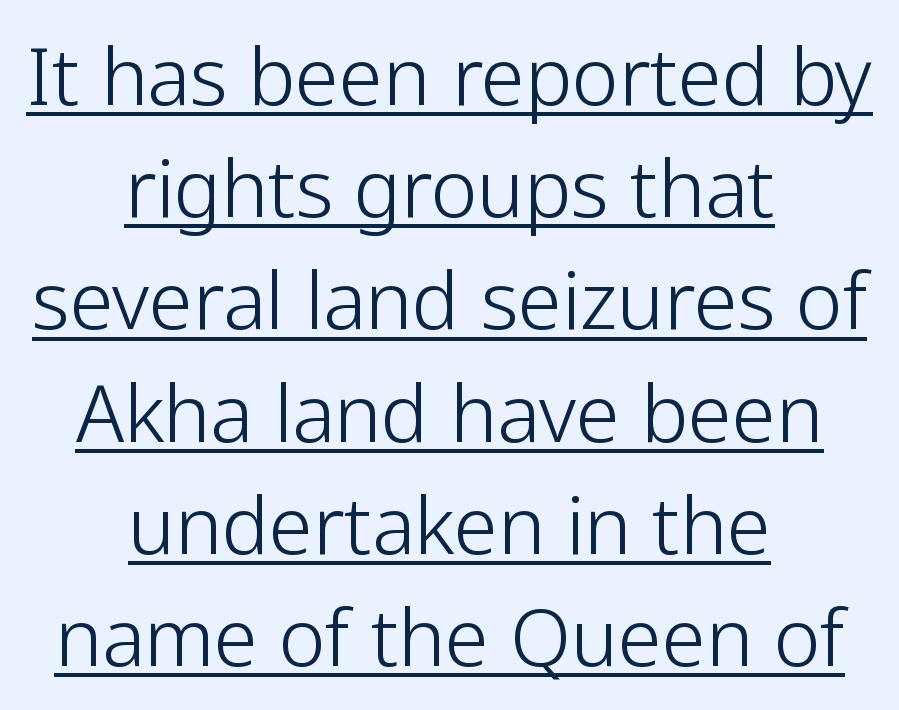
The image shows 79 px light sans-serif type, upright; set centered, normal line spacing (1.42x), normal letter spacing, underlined; low stroke contrast and a medium x-height.
